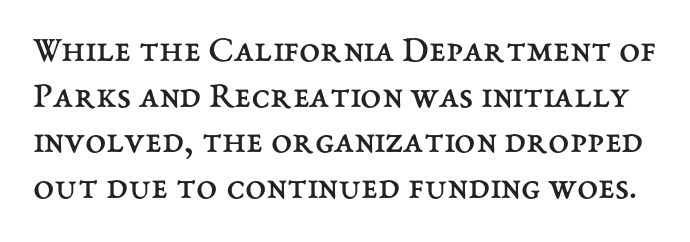
Q: Is the text bold? A: No.
Q: Is the text italic (slanted)? A: No, it is upright.
Q: Is the text underlined? A: No.
Q: Is the spacing between letters normal or unusually wide? A: Normal.
Q: Width (condensed, normal, or wide)? A: Normal.
Q: Stroke contrast? A: Medium.
Q: x-height? A: Medium.
Q: Monospaced? A: No.
